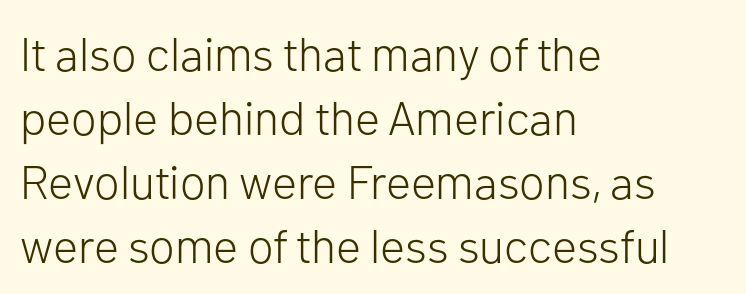
The passage shown is typed in a proportional face where columns would drift. The face used here is rendered with its standard letterfit. The baseline area is clear. The text was rendered using a sans face with plain stroke endings.
